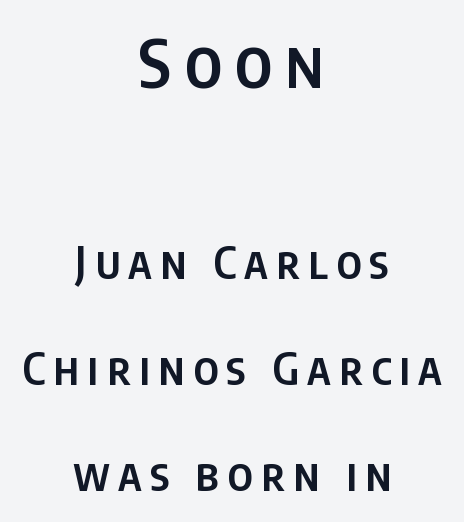
The image shows 66 px semibold, condensed sans-serif type, upright; set centered, loose line spacing (2.42x), not underlined; the first (top) block is 1.5x larger; low stroke contrast and a large x-height.
